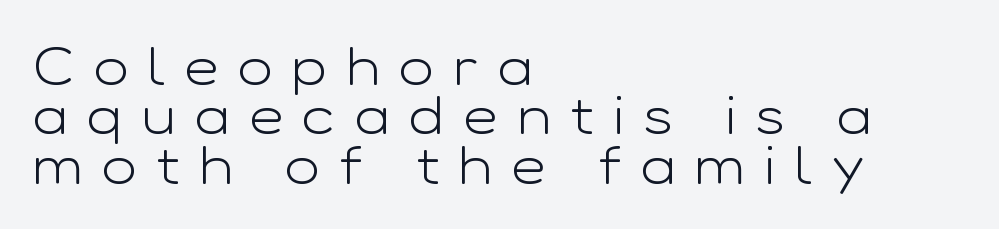
{"serif": "no", "italic": "no", "bold": "no", "weight": "light", "width": "wide", "stroke_contrast": "low", "x_height": "medium", "monospaced": "no", "underline": "no", "align": "left", "line_spacing": "tight", "line_spacing_ratio": 0.95, "letter_spacing": "wide", "letter_spacing_em": 0.38, "glyph_px": 52}
